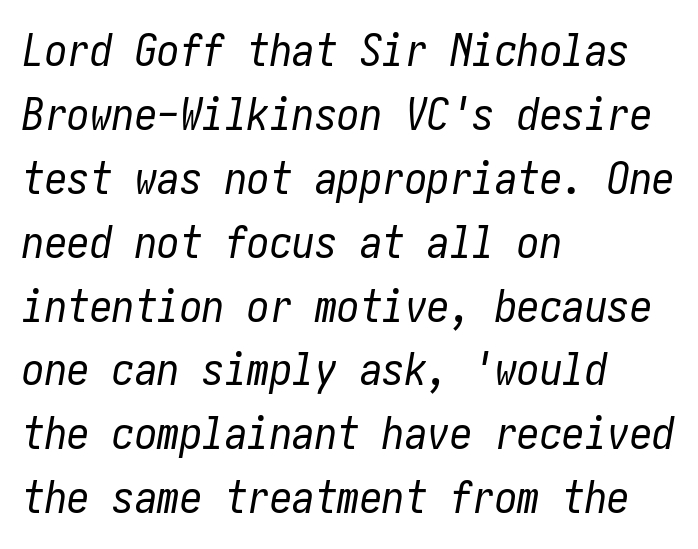
Q: Is the text bold? A: No.
Q: Is the text italic (slanted)? A: Yes, it leans right by about 10 degrees.
Q: Is the text underlined? A: No.
Q: How is the paragraph aligned? A: Left-aligned.
Q: Is the spacing between letters normal or unusually wide? A: Normal.
Q: Is the spacing between lines tight, normal or loose? A: Normal.
Q: Width (condensed, normal, or wide)? A: Condensed.
Q: Stroke contrast? A: Low.
Q: x-height? A: Medium.
